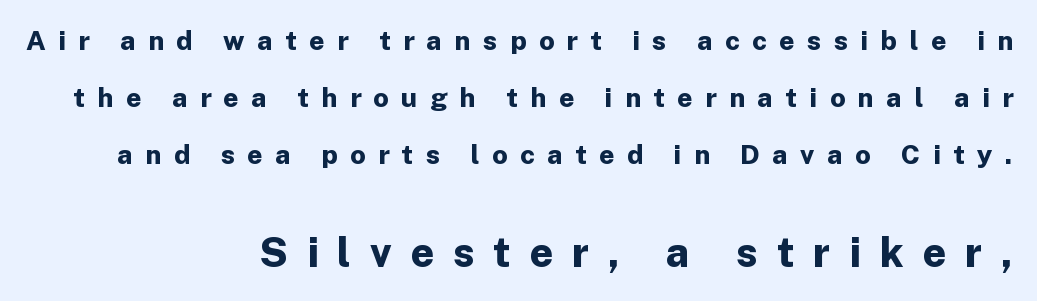
The image shows 41 px bold sans-serif type, upright; set right-aligned, loose line spacing (2.11x), unusually wide letter spacing (+0.46 em), not underlined; the second (bottom) block is 1.52x larger; low stroke contrast and a medium x-height.
